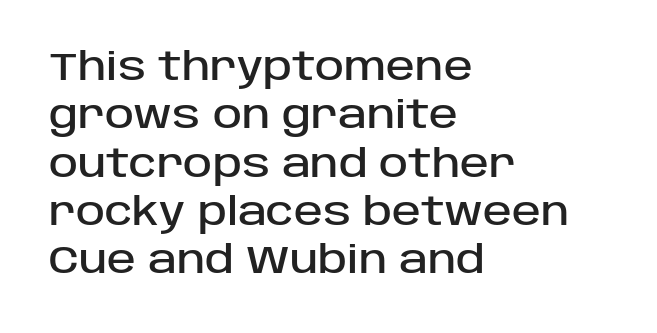
Each row of text sits above clean, open space. The passage shown is typed in a proportional face where columns would drift. The paragraph has a hard left edge and a soft right edge. A sans-serif font was chosen for this passage. Posture: vertical.
